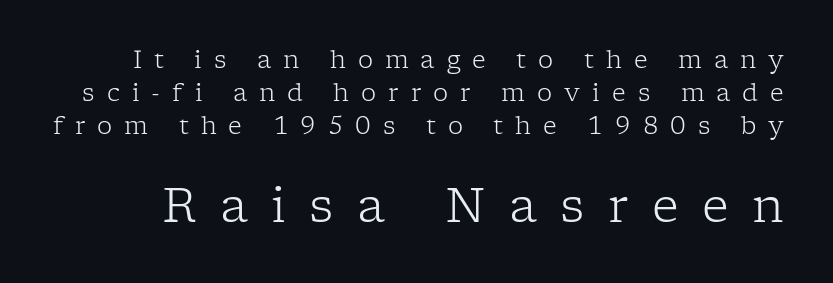
The strip under each line holds only bare page. Think of a printed novel: that variable character pitch is what you see here. The letters are spread apart with noticeably loose tracking. The characters are drawn with everyday or finer stroke widths. Normally led — the rows are evenly, conventionally spaced.
